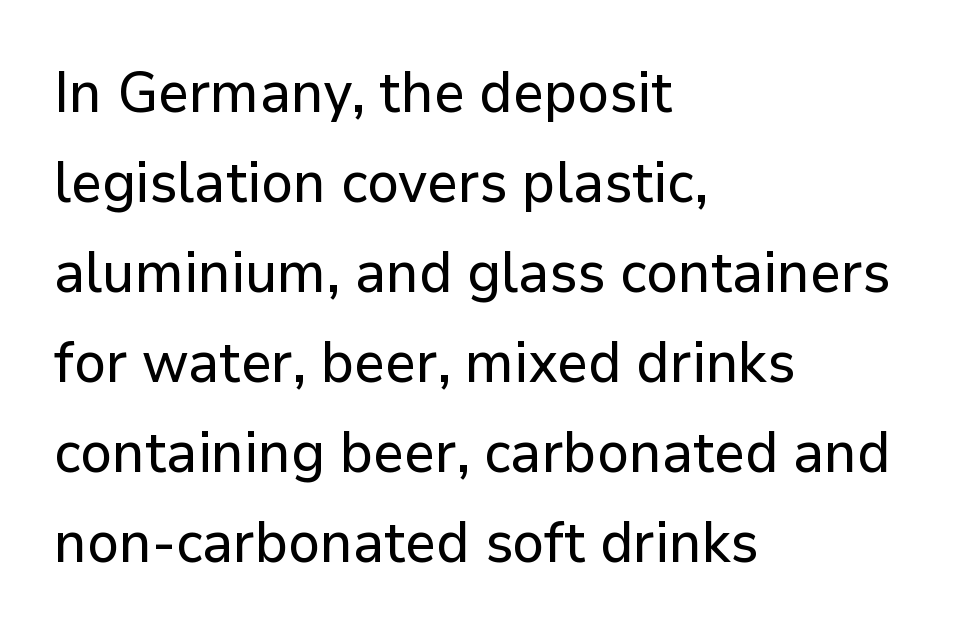
The image shows 57 px sans-serif type, upright; set left-aligned, normal line spacing (1.58x), normal letter spacing, not underlined; low stroke contrast and a medium x-height.
